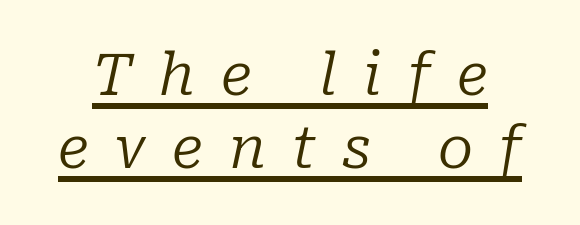
Q: Is the text bold? A: No.
Q: Is the text italic (slanted)? A: Yes, it leans right by about 10 degrees.
Q: Is the typeface a serif or a sans-serif typeface? A: Serif.
Q: Is the text underlined? A: Yes.
Q: Is the spacing between letters normal or unusually wide? A: Unusually wide.
Q: Is the spacing between lines tight, normal or loose? A: Normal.
Q: Width (condensed, normal, or wide)? A: Normal.
Q: Stroke contrast? A: Low.
Q: x-height? A: Medium.
Q: Monospaced? A: No.
